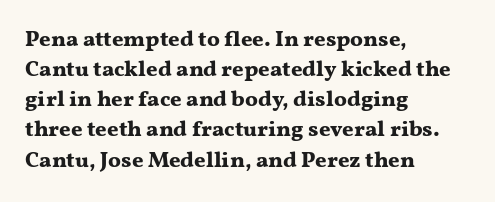
Q: Is the text bold? A: Yes.
Q: Is the text italic (slanted)? A: No, it is upright.
Q: Is the text underlined? A: No.
Q: How is the paragraph aligned? A: Left-aligned.
Q: Is the spacing between letters normal or unusually wide? A: Normal.
Q: Is the spacing between lines tight, normal or loose? A: Normal.
